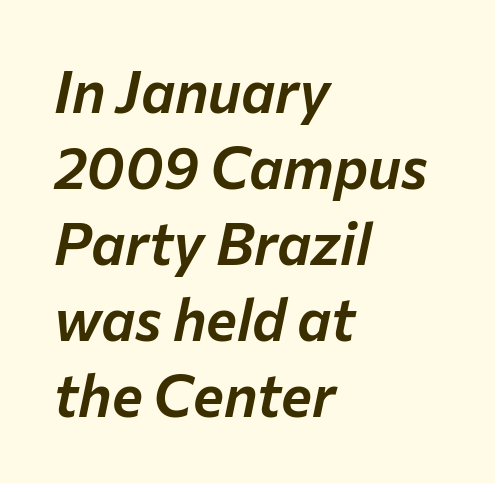
Q: Is the text italic (slanted)? A: Yes, it leans right by about 12 degrees.
Q: Is the text underlined? A: No.
Q: How is the paragraph aligned? A: Left-aligned.
Q: Is the spacing between letters normal or unusually wide? A: Normal.
Q: Is the spacing between lines tight, normal or loose? A: Normal.
Q: Width (condensed, normal, or wide)? A: Normal.
Q: Stroke contrast? A: Low.
Q: x-height? A: Medium.
Q: Monospaced? A: No.
